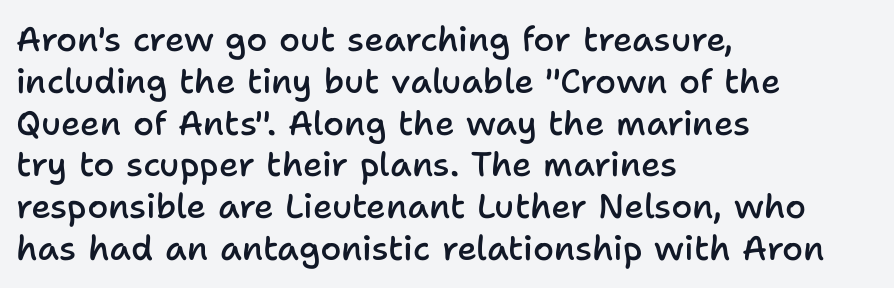
The image shows 34 px semibold sans-serif type, upright; set left-aligned, line spacing 1.23x, normal letter spacing, not underlined; low stroke contrast and a medium x-height.
